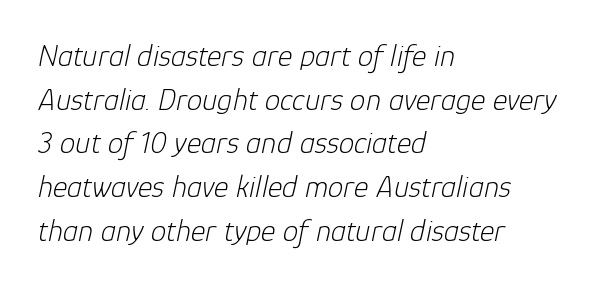
Q: Is the text bold? A: No.
Q: Is the text italic (slanted)? A: Yes, it leans right by about 12 degrees.
Q: Is the text underlined? A: No.
Q: How is the paragraph aligned? A: Left-aligned.
Q: Is the spacing between letters normal or unusually wide? A: Normal.
Q: Is the spacing between lines tight, normal or loose? A: Normal.
Q: Width (condensed, normal, or wide)? A: Normal.
Q: Stroke contrast? A: Low.
Q: x-height? A: Medium.
Q: Monospaced? A: No.
